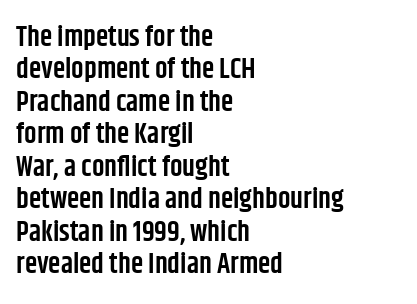
The image shows 28 px semibold, condensed sans-serif type, upright; set left-aligned, line spacing 1.16x, normal letter spacing, not underlined; low stroke contrast and a large x-height.
